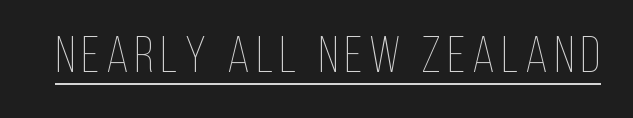
The image shows 51 px thin, condensed type, upright; set underlined; low stroke contrast and a large x-height.
